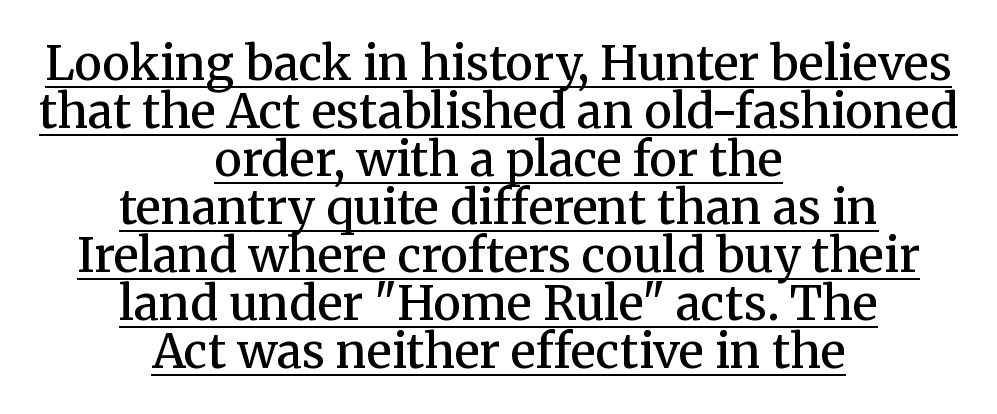
Q: Is the text bold? A: Semi-bold.
Q: Is the text italic (slanted)? A: No, it is upright.
Q: Is the typeface a serif or a sans-serif typeface? A: Serif.
Q: Is the text underlined? A: Yes.
Q: How is the paragraph aligned? A: Centered.
Q: Is the spacing between letters normal or unusually wide? A: Normal.
Q: Is the spacing between lines tight, normal or loose? A: Tight.
Q: Width (condensed, normal, or wide)? A: Normal.
Q: Stroke contrast? A: Medium.
Q: x-height? A: Medium.
Q: Monospaced? A: No.
